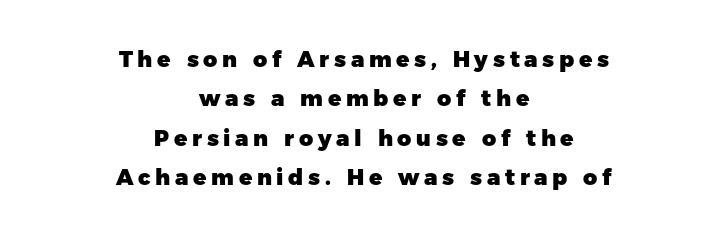
Q: Is the text bold? A: Yes.
Q: Is the text italic (slanted)? A: No, it is upright.
Q: Is the text underlined? A: No.
Q: How is the paragraph aligned? A: Centered.
Q: Is the spacing between letters normal or unusually wide? A: Unusually wide.
